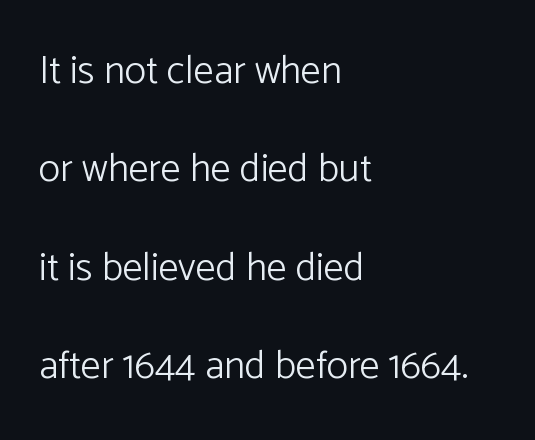
Q: Is the text bold? A: No.
Q: Is the text italic (slanted)? A: No, it is upright.
Q: Is the typeface a serif or a sans-serif typeface? A: Sans-serif.
Q: Is the text underlined? A: No.
Q: How is the paragraph aligned? A: Left-aligned.
Q: Is the spacing between letters normal or unusually wide? A: Normal.
Q: Is the spacing between lines tight, normal or loose? A: Loose.
Q: Width (condensed, normal, or wide)? A: Normal.
Q: Stroke contrast? A: Low.
Q: x-height? A: Medium.
Q: Monospaced? A: No.
